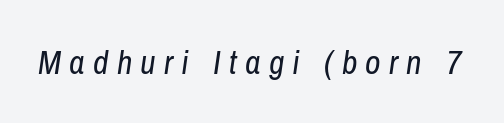
The image shows 34 px regular-weight, condensed type, italic (leaning right); set unusually wide letter spacing (+0.24 em), not underlined; low stroke contrast and a medium x-height.
